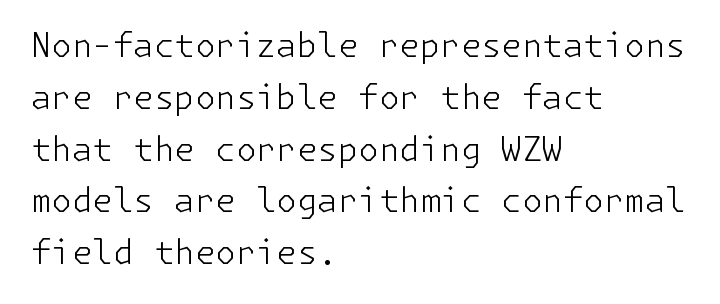
{"serif": "no", "italic": "no", "bold": "no", "weight": "light", "width": "normal", "stroke_contrast": "low", "x_height": "medium", "underline": "no", "align": "left", "line_spacing": "normal", "line_spacing_ratio": 1.57, "letter_spacing": "normal", "letter_spacing_em": 0.0, "glyph_px": 33}
